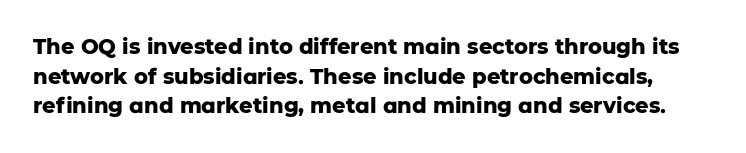
The image shows 21 px bold type, upright; set normal line spacing (1.41x), normal letter spacing, not underlined.
